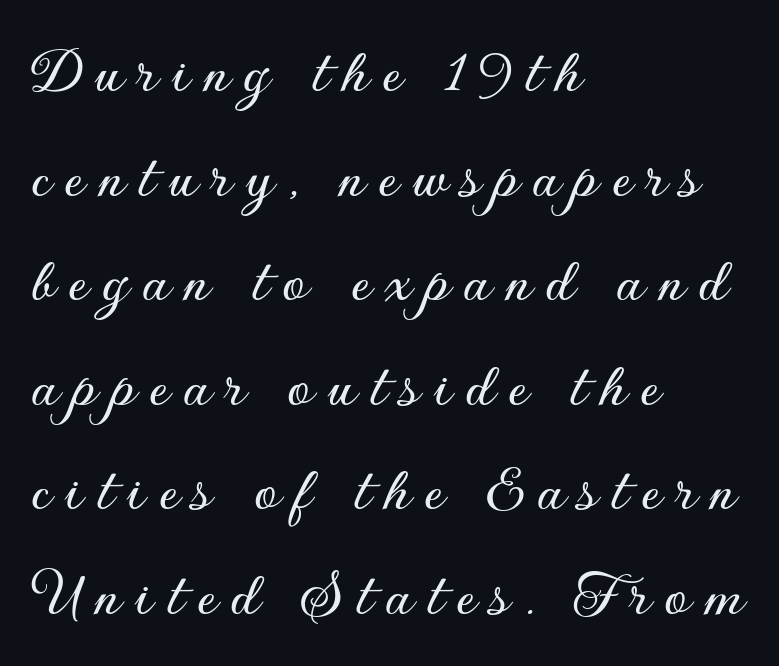
Q: Is the text italic (slanted)? A: Yes.
Q: Is the typeface a serif or a sans-serif typeface? A: Sans-serif.
Q: Is the text underlined? A: No.
Q: How is the paragraph aligned? A: Left-aligned.
Q: Is the spacing between letters normal or unusually wide? A: Unusually wide.
Q: Is the spacing between lines tight, normal or loose? A: Normal.
Q: Width (condensed, normal, or wide)? A: Normal.
Q: Stroke contrast? A: Low.
Q: x-height? A: Small.
Q: Monospaced? A: No.
